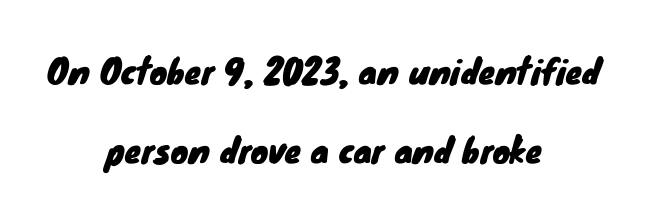
Lines of text with bare space underneath. These lines are composed in type without serifs. The passage shown is typed in a proportional face where columns would drift. Short note: letters normally spaced. The lines are quadded center.
